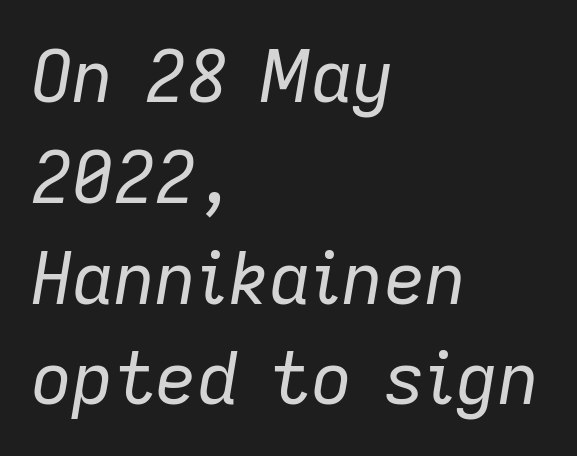
It's the slanting kind of type. The rendering uses a moderate line-height, typical for paragraphs. Descenders hang freely into open space. Here the designer chose a conventional face with non-uniform glyph widths. Stroke mass is kept to a normal reading level or below.
